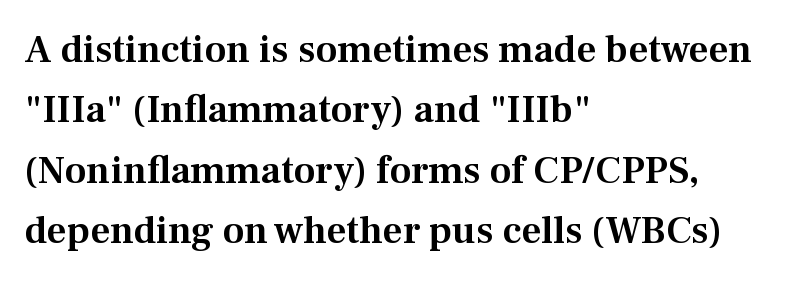
The image shows 39 px serif type, upright; set left-aligned, normal line spacing (1.55x), normal letter spacing, not underlined; medium stroke contrast and a medium x-height.
